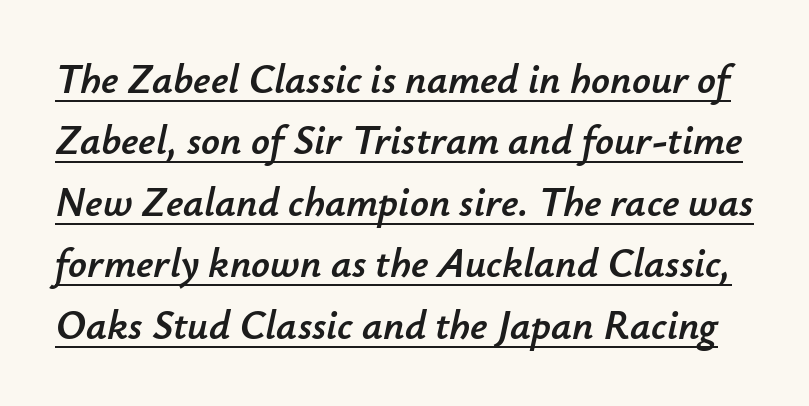
{"italic": "yes", "lean": "right", "slant_degrees": 12, "width": "normal", "stroke_contrast": "low", "x_height": "small", "monospaced": "no", "underline": "yes", "line_spacing": "normal", "line_spacing_ratio": 1.5, "letter_spacing": "normal", "letter_spacing_em": 0.0, "glyph_px": 41}
